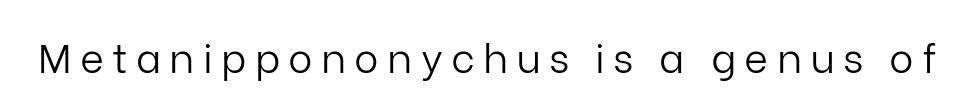
{"serif": "no", "italic": "no", "bold": "no", "weight": "light", "width": "normal", "stroke_contrast": "low", "x_height": "medium", "monospaced": "no", "underline": "no", "letter_spacing": "wide", "letter_spacing_em": 0.2, "glyph_px": 41}
